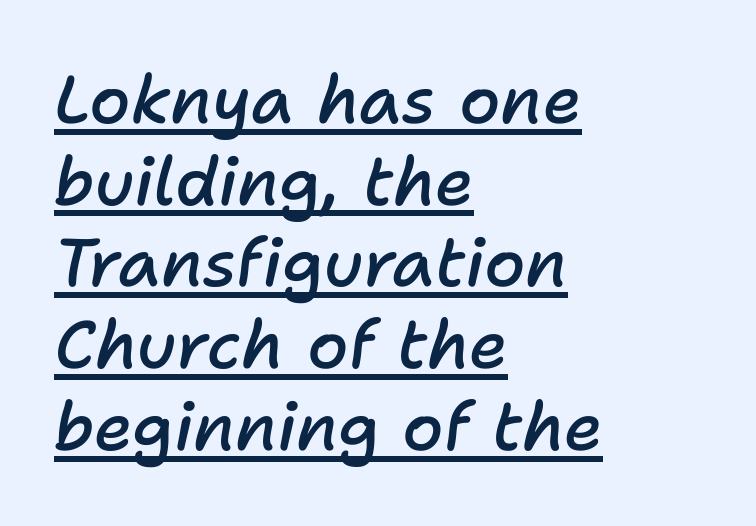
The face used here appears with an underline applied. The horizontal fit of the characters is conventional and even. What weight is shown? A semibold, between regular and bold. The text carries the slant typical of an italic or oblique font. The setting favours the left margin, as ordinary paragraphs usually do.
